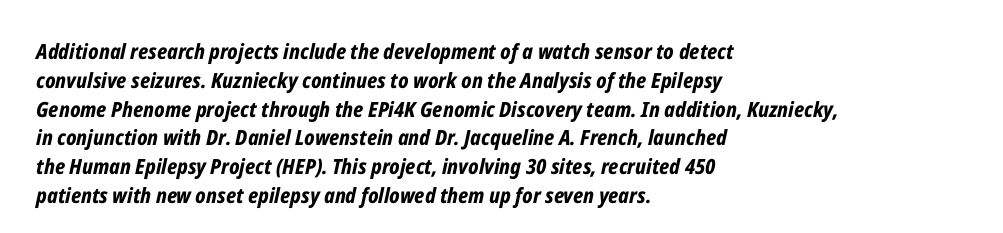
Q: Is the text bold? A: Yes.
Q: Is the text italic (slanted)? A: Yes, it leans right by about 12 degrees.
Q: Is the text underlined? A: No.
Q: How is the paragraph aligned? A: Left-aligned.
Q: Is the spacing between letters normal or unusually wide? A: Normal.
Q: Is the spacing between lines tight, normal or loose? A: Normal.
